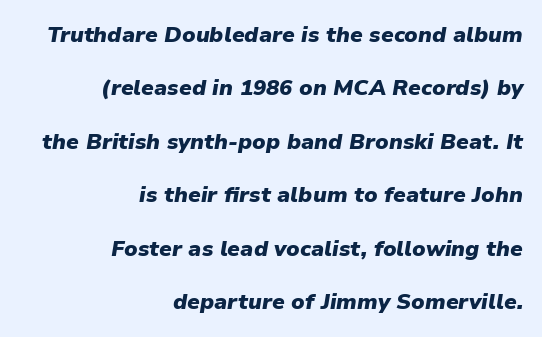
How heavy is the stroke? Heavy — this is a bold. Glance below the letters and you will spot only blank space. Rows of type keep a wide berth in the vertical direction. In CSS terms this would be text-align: right.
